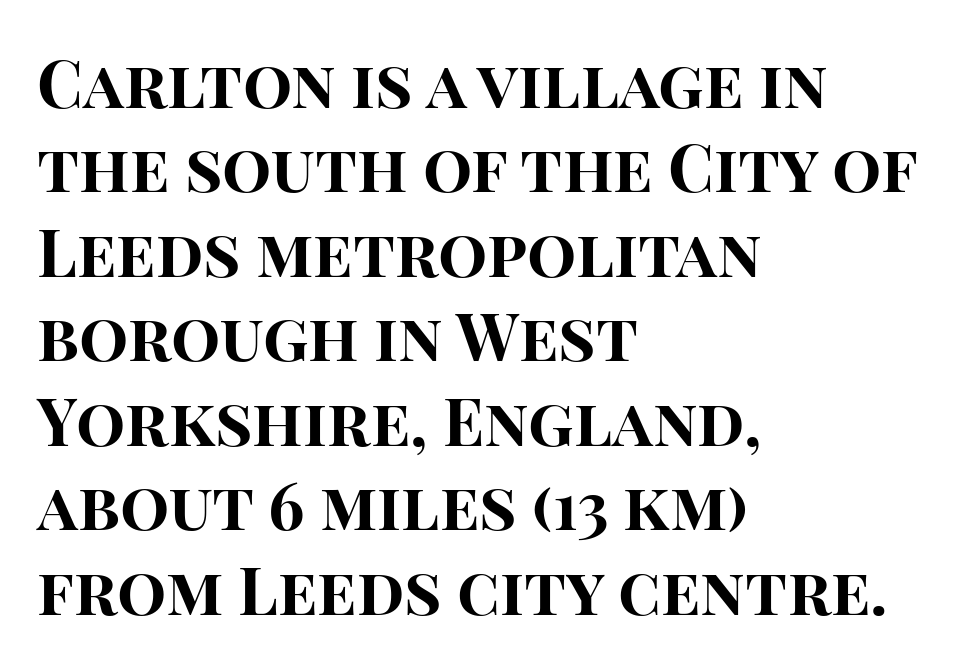
{"serif": "no", "italic": "no", "bold": "yes", "weight": "bold", "width": "normal", "stroke_contrast": "high", "x_height": "large", "monospaced": "no", "underline": "no", "align": "left", "line_spacing": "normal", "line_spacing_ratio": 1.3, "letter_spacing": "normal", "letter_spacing_em": 0.0, "glyph_px": 65}
